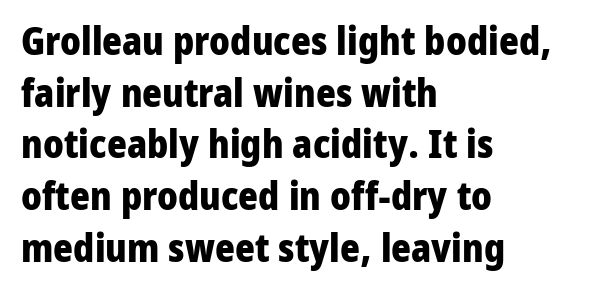
{"serif": "no", "italic": "no", "bold": "yes", "weight": "heavy", "width": "normal", "stroke_contrast": "low", "x_height": "medium", "monospaced": "no", "underline": "no", "align": "left", "line_spacing": "normal", "line_spacing_ratio": 1.36, "letter_spacing": "normal", "letter_spacing_em": 0.0, "glyph_px": 38}
